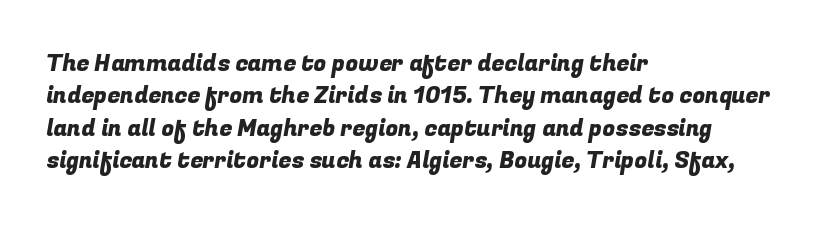
{"underline": "no", "align": "left", "line_spacing": "normal", "line_spacing_ratio": 1.41, "letter_spacing": "normal", "letter_spacing_em": 0.0, "glyph_px": 23}
